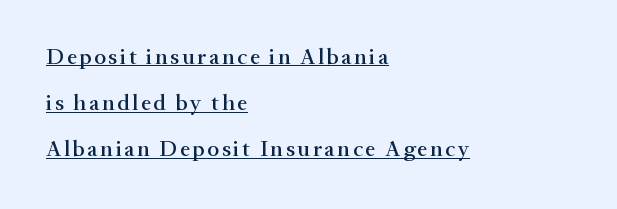
The image shows 23 px text type, upright; set left-aligned, loose line spacing (2.01x), underlined.
